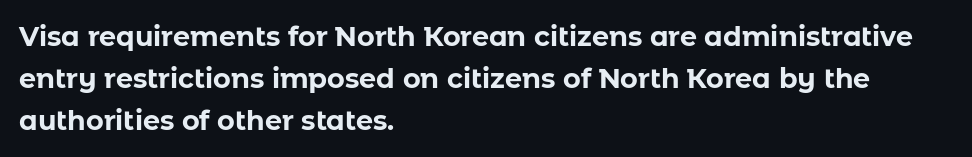
The image shows 27 px bold type, upright; set left-aligned, normal line spacing (1.56x), normal letter spacing, not underlined.
